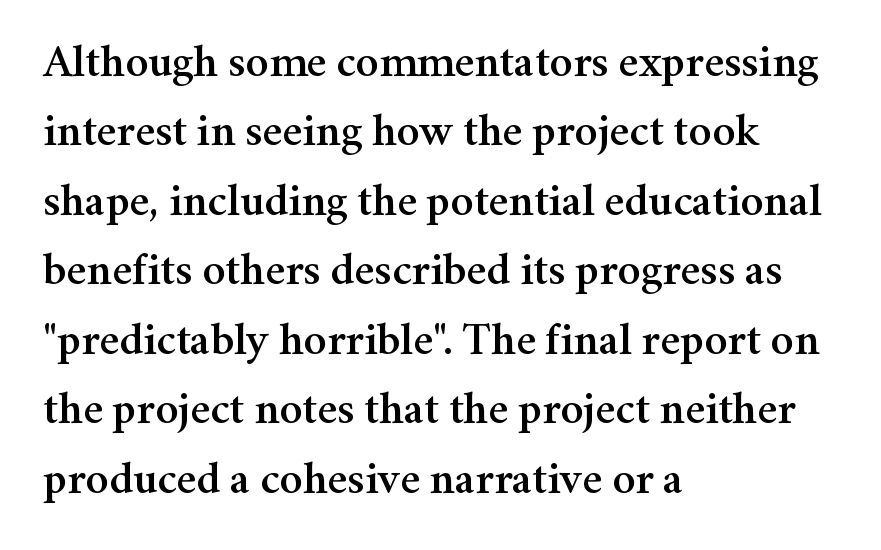
{"serif": "yes", "italic": "no", "width": "normal", "stroke_contrast": "medium", "x_height": "medium", "monospaced": "no", "underline": "no", "align": "left", "line_spacing": "normal", "line_spacing_ratio": 1.51, "letter_spacing": "normal", "letter_spacing_em": 0.0, "glyph_px": 46}
